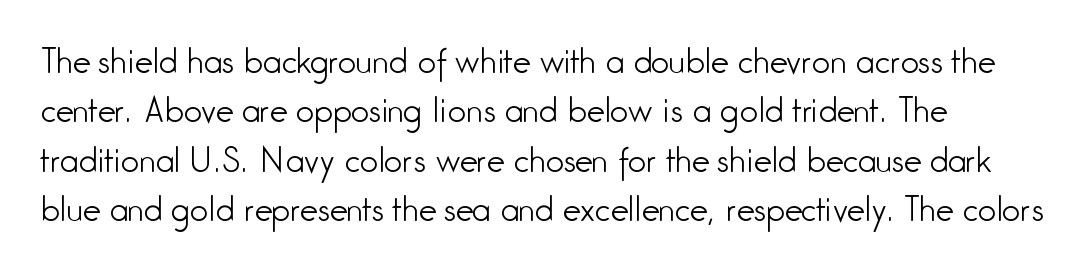
In terms of letterform style, serifs are entirely absent. The face used here is proportionally spaced, like ordinary book or web type. The letters look calm and open, with moderate or lighter stems. The gaps between neighbouring characters are ordinary and unremarkable. The paragraph shown leans on its left margin.
